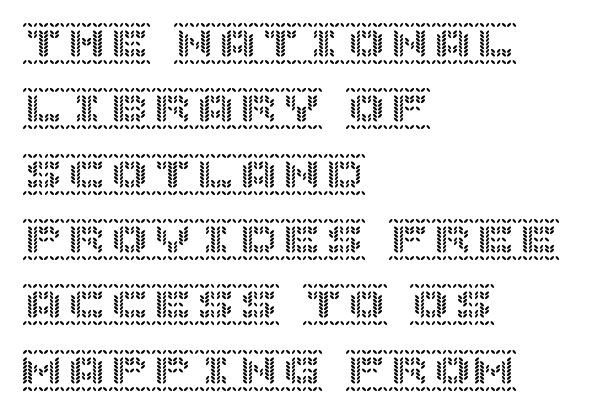
Nothing unusual about the tracking: characters are spaced as the font intends. The typography opts for an upright posture over an oblique one. Regular leading. The area under the type is left untouched.
